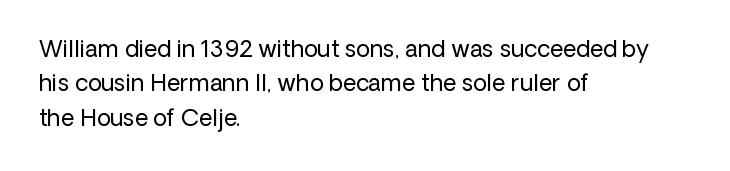
{"italic": "no", "bold": "no", "underline": "no", "align": "left", "line_spacing": "normal", "line_spacing_ratio": 1.49, "letter_spacing": "normal", "letter_spacing_em": 0.0, "glyph_px": 23}
